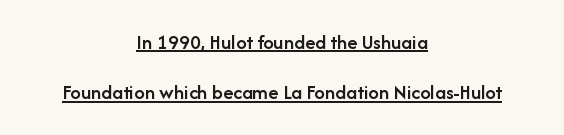
The image shows 21 px text type, upright; set centered, loose line spacing (2.4x), normal letter spacing, underlined.
